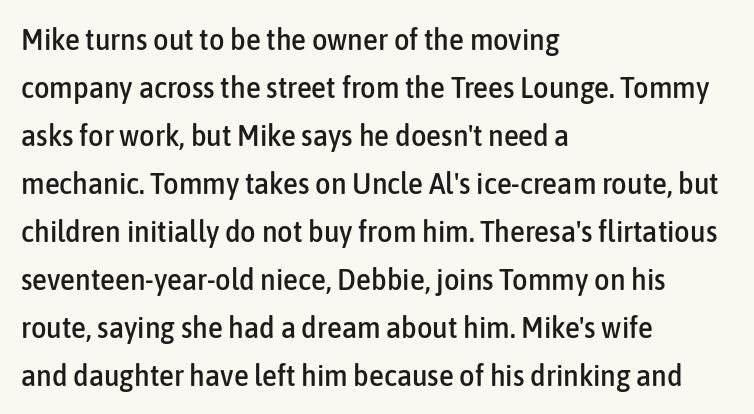
Q: Is the text italic (slanted)? A: No, it is upright.
Q: Is the typeface a serif or a sans-serif typeface? A: Sans-serif.
Q: Is the text underlined? A: No.
Q: How is the paragraph aligned? A: Left-aligned.
Q: Is the spacing between letters normal or unusually wide? A: Normal.
Q: Is the spacing between lines tight, normal or loose? A: Normal.
Q: Width (condensed, normal, or wide)? A: Condensed.
Q: Stroke contrast? A: Low.
Q: x-height? A: Medium.
Q: Monospaced? A: No.
